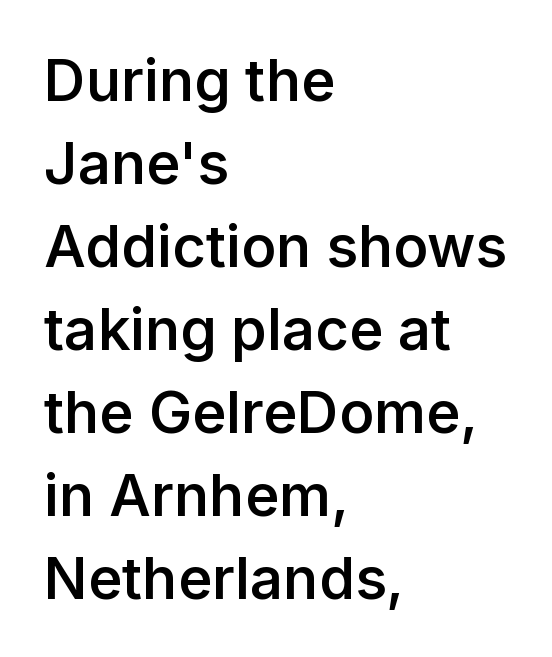
The image shows 58 px semibold sans-serif type, upright; set left-aligned, normal line spacing (1.43x), normal letter spacing, not underlined; low stroke contrast and a medium x-height.
